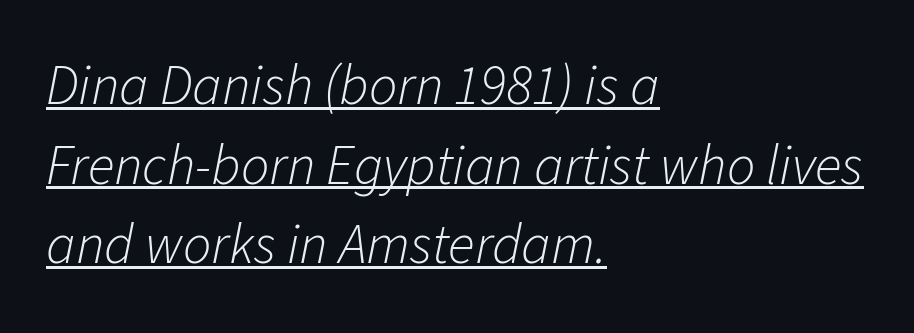
{"italic": "yes", "lean": "right", "slant_degrees": 11, "bold": "no", "weight": "light", "width": "normal", "stroke_contrast": "low", "x_height": "medium", "monospaced": "no", "underline": "yes", "align": "left", "line_spacing": "normal", "line_spacing_ratio": 1.42, "letter_spacing": "normal", "letter_spacing_em": 0.0, "glyph_px": 56}
